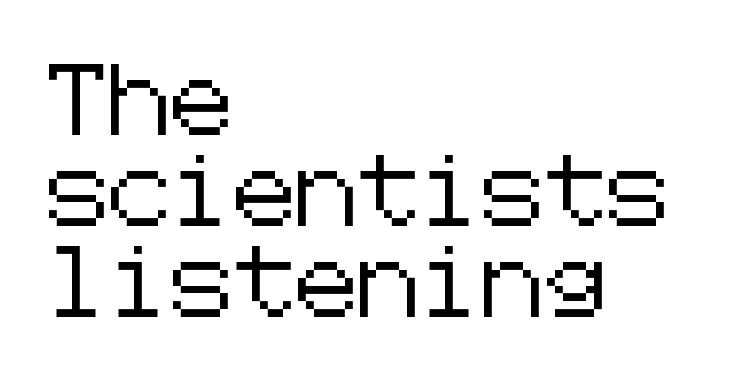
Rows of type keep a routine distance in the vertical direction. This sample uses an upright cut, with every glyph sitting square on the baseline. The letterforms sit shoulder to shoulder at normal distance. Stroke terminals: plain, sans-serif. The lines in this sample share a left origin and differ only in where they stop. The strip under each line holds only bare page.
